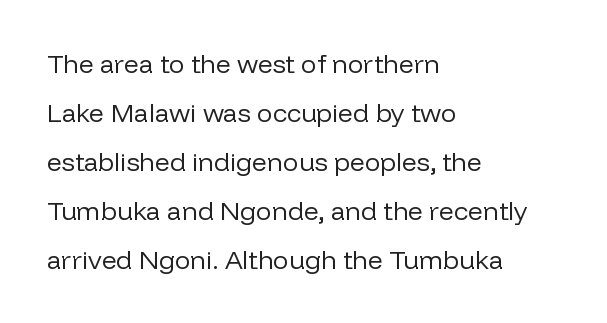
Q: Is the text bold? A: No.
Q: Is the text italic (slanted)? A: No, it is upright.
Q: Is the text underlined? A: No.
Q: How is the paragraph aligned? A: Left-aligned.
Q: Is the spacing between letters normal or unusually wide? A: Normal.
